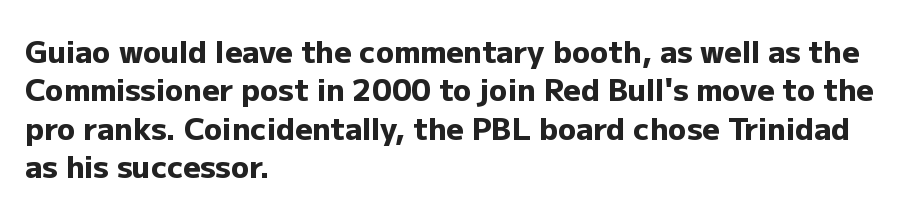
Nope, no serifs anywhere on these letters. Line spacing here is normal. These lines are set flush left with a ragged right edge. Stroke thickness is high; the sample reads as a true bold. Has an underline been added? It has not.
